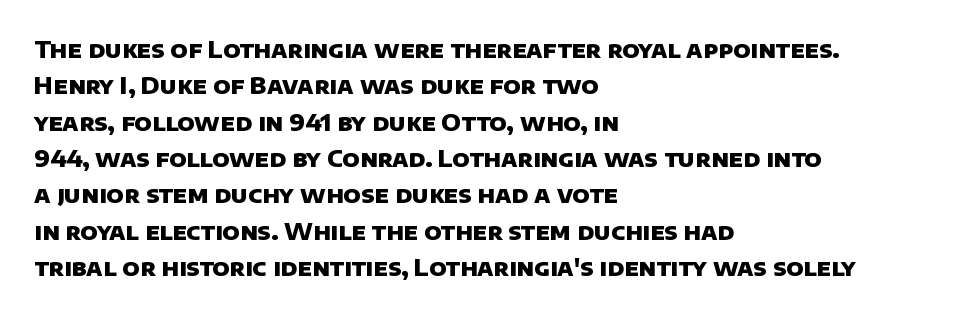
{"bold": "yes", "underline": "no", "align": "left", "line_spacing": "normal", "line_spacing_ratio": 1.58, "letter_spacing": "normal", "letter_spacing_em": 0.0, "glyph_px": 23}
